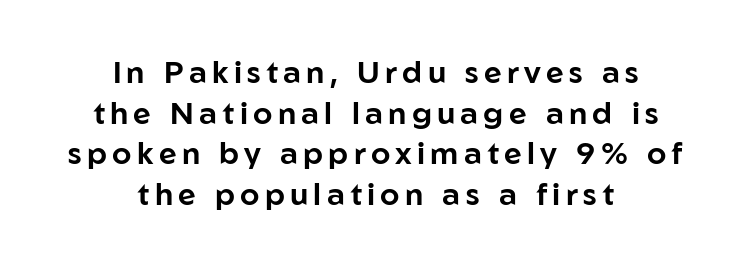
Q: Is the text italic (slanted)? A: No, it is upright.
Q: Is the typeface a serif or a sans-serif typeface? A: Sans-serif.
Q: Is the text underlined? A: No.
Q: How is the paragraph aligned? A: Centered.
Q: Is the spacing between lines tight, normal or loose? A: Normal.
Q: Width (condensed, normal, or wide)? A: Normal.
Q: Stroke contrast? A: Low.
Q: x-height? A: Medium.
Q: Monospaced? A: No.
